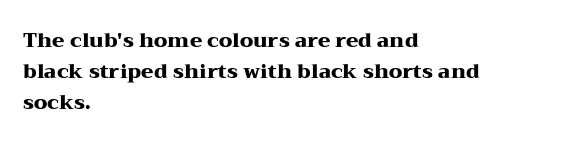
{"italic": "no", "bold": "yes", "underline": "no", "align": "left", "line_spacing": "normal", "line_spacing_ratio": 1.55, "letter_spacing": "normal", "letter_spacing_em": 0.0, "glyph_px": 20}
